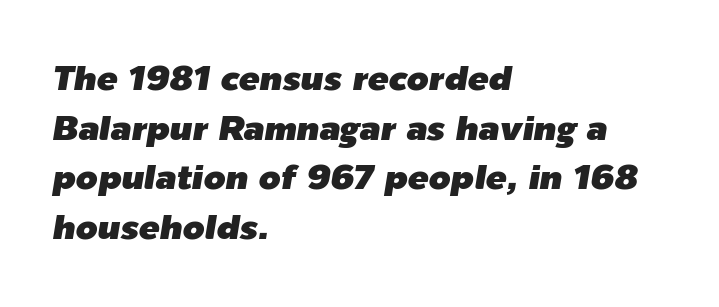
{"italic": "yes", "lean": "right", "slant_degrees": 9, "width": "normal", "stroke_contrast": "low", "x_height": "medium", "monospaced": "no", "underline": "no", "align": "left", "line_spacing": "normal", "line_spacing_ratio": 1.42, "letter_spacing": "normal", "letter_spacing_em": 0.0, "glyph_px": 35}
